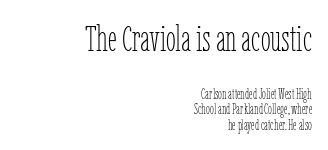
The letters sit at their default tracking, neither squeezed nor spread. Check the space under the baseline: it is left empty. Is the type heavy? It reads as light-to-regular instead. Vertically, the passage feels compressed, each row crowding the next.
